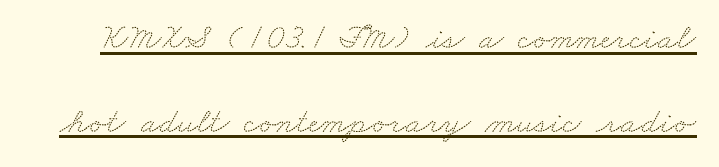
{"serif": "yes", "width": "wide", "stroke_contrast": "medium", "x_height": "small", "monospaced": "no", "underline": "yes", "line_spacing": "loose", "line_spacing_ratio": 2.32, "letter_spacing": "normal", "letter_spacing_em": 0.0, "glyph_px": 36}
